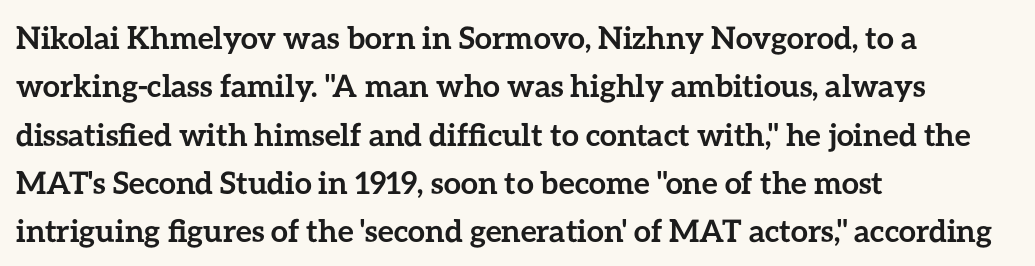
Q: Is the text bold? A: Yes.
Q: Is the text italic (slanted)? A: No, it is upright.
Q: Is the text underlined? A: No.
Q: How is the paragraph aligned? A: Left-aligned.
Q: Is the spacing between letters normal or unusually wide? A: Normal.
Q: Is the spacing between lines tight, normal or loose? A: Normal.
Q: Width (condensed, normal, or wide)? A: Normal.
Q: Stroke contrast? A: Low.
Q: x-height? A: Medium.
Q: Monospaced? A: No.
